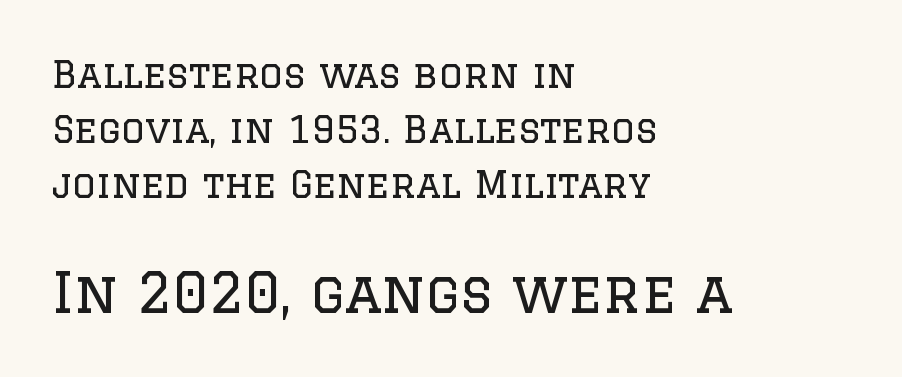
The image shows 55 px regular-weight serif type, upright; set left-aligned, normal line spacing (1.48x), normal letter spacing, not underlined; the second (bottom) block is 1.49x larger; low stroke contrast and a large x-height.
